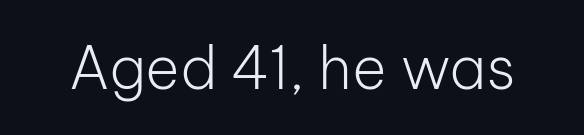
Q: Is the text bold? A: No.
Q: Is the text italic (slanted)? A: No, it is upright.
Q: Is the typeface a serif or a sans-serif typeface? A: Sans-serif.
Q: Is the text underlined? A: No.
Q: Is the spacing between letters normal or unusually wide? A: Normal.
Q: Width (condensed, normal, or wide)? A: Normal.
Q: Stroke contrast? A: Low.
Q: x-height? A: Medium.
Q: Monospaced? A: No.
